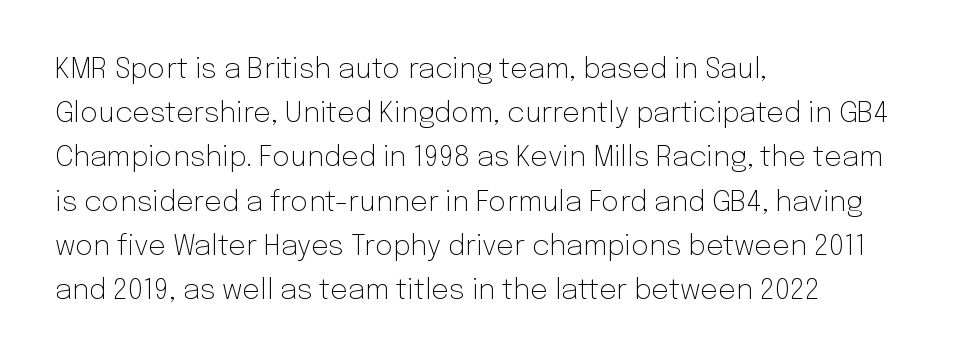
Q: Is the text bold? A: No.
Q: Is the text italic (slanted)? A: No, it is upright.
Q: Is the typeface a serif or a sans-serif typeface? A: Sans-serif.
Q: Is the text underlined? A: No.
Q: How is the paragraph aligned? A: Left-aligned.
Q: Is the spacing between letters normal or unusually wide? A: Normal.
Q: Is the spacing between lines tight, normal or loose? A: Normal.
Q: Width (condensed, normal, or wide)? A: Normal.
Q: Stroke contrast? A: Low.
Q: x-height? A: Medium.
Q: Monospaced? A: No.
